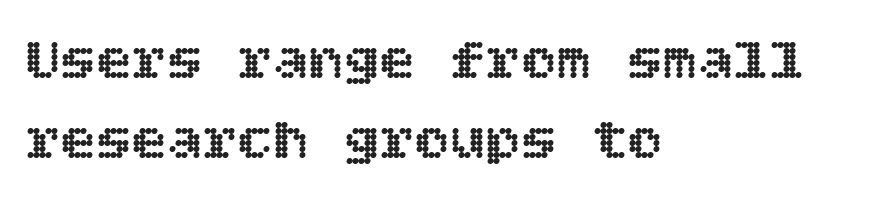
Q: Is the text italic (slanted)? A: No, it is upright.
Q: Is the text underlined? A: No.
Q: How is the paragraph aligned? A: Left-aligned.
Q: Is the spacing between letters normal or unusually wide? A: Normal.
Q: Is the spacing between lines tight, normal or loose? A: Normal.
Q: Width (condensed, normal, or wide)? A: Normal.
Q: x-height? A: Large.
